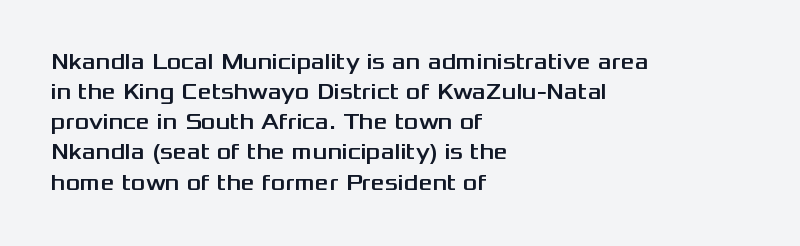
{"italic": "no", "underline": "no", "align": "left", "line_spacing": "normal", "line_spacing_ratio": 1.37, "letter_spacing": "normal", "letter_spacing_em": 0.0, "glyph_px": 22}
